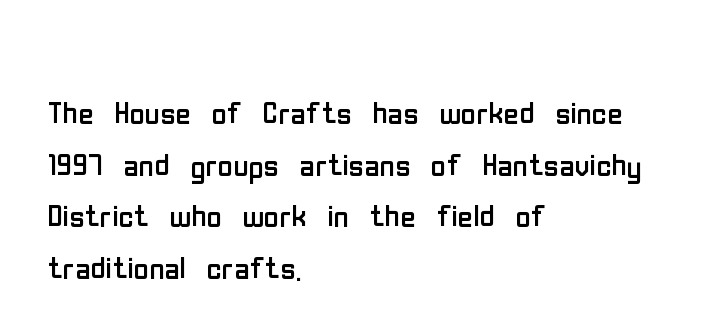
Spacing verdict: proportional, widths tailored to each character. Ascenders rise straight up at ninety degrees. In CSS terms this would be text-align: left. Each letter's strokes conclude bluntly, with no projecting serifs. In terms of letterspacing, this is plain default setting.
